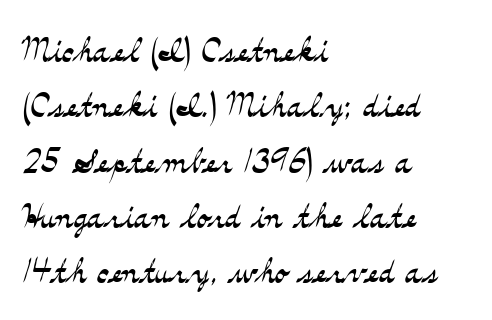
Q: Is the text bold? A: No.
Q: Is the text italic (slanted)? A: Yes.
Q: Is the typeface a serif or a sans-serif typeface? A: Serif.
Q: Is the text underlined? A: No.
Q: How is the paragraph aligned? A: Left-aligned.
Q: Is the spacing between letters normal or unusually wide? A: Normal.
Q: Width (condensed, normal, or wide)? A: Wide.
Q: Stroke contrast? A: Medium.
Q: x-height? A: Small.
Q: Monospaced? A: No.
